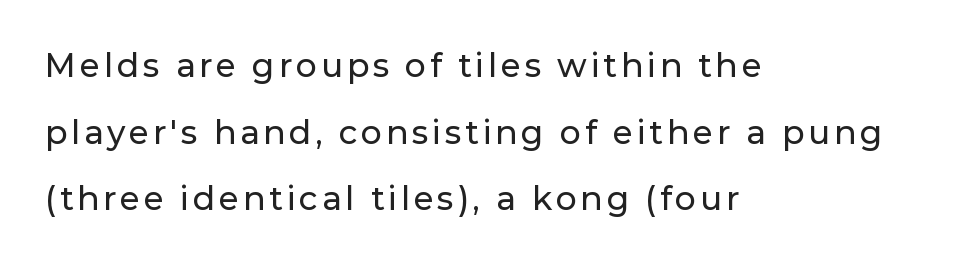
{"serif": "no", "italic": "no", "width": "normal", "stroke_contrast": "low", "x_height": "medium", "monospaced": "no", "underline": "no", "align": "left", "line_spacing": "loose", "line_spacing_ratio": 2.02, "glyph_px": 33}
